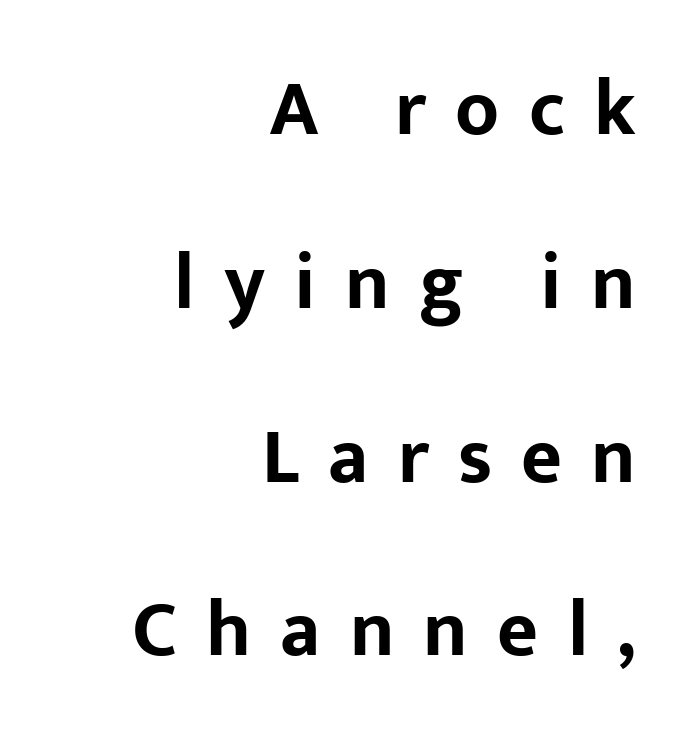
{"serif": "no", "italic": "no", "bold": "yes", "weight": "bold", "width": "normal", "stroke_contrast": "low", "x_height": "medium", "monospaced": "no", "underline": "no", "align": "right", "line_spacing": "loose", "line_spacing_ratio": 2.2, "letter_spacing": "wide", "letter_spacing_em": 0.37, "glyph_px": 79}
